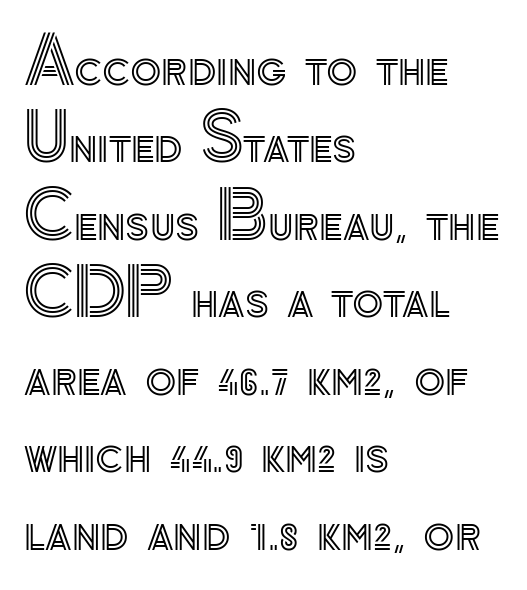
Q: Is the text italic (slanted)? A: No, it is upright.
Q: Is the text underlined? A: No.
Q: How is the paragraph aligned? A: Left-aligned.
Q: Is the spacing between letters normal or unusually wide? A: Normal.
Q: Width (condensed, normal, or wide)? A: Normal.
Q: x-height? A: Small.
Q: Monospaced? A: No.
